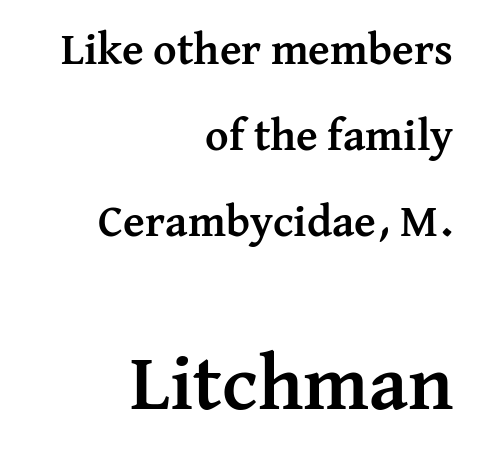
{"serif": "yes", "italic": "no", "bold": "yes", "weight": "semibold", "width": "normal", "stroke_contrast": "medium", "x_height": "medium", "monospaced": "no", "underline": "no", "align": "right", "line_spacing": "loose", "line_spacing_ratio": 1.91, "letter_spacing": "normal", "letter_spacing_em": 0.0, "larger_block": "second", "size_ratio": 1.73, "glyph_px": 78}
